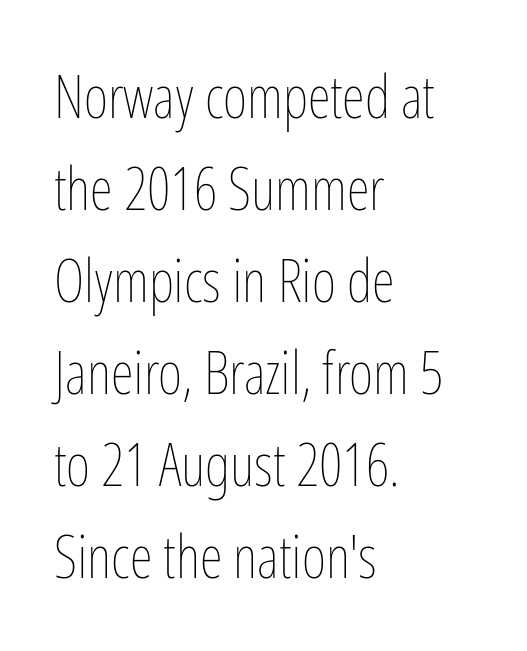
The image shows 59 px thin, condensed type, upright; set left-aligned, normal line spacing (1.56x), normal letter spacing, not underlined; low stroke contrast and a medium x-height.
